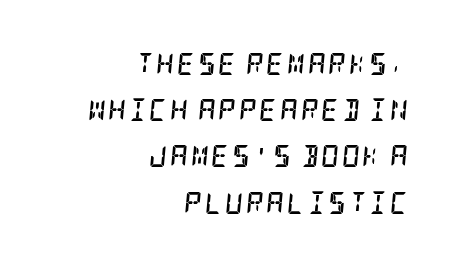
The image shows 22 px bold type, italic (leaning right); set right-aligned, loose line spacing (2.1x), not underlined.
